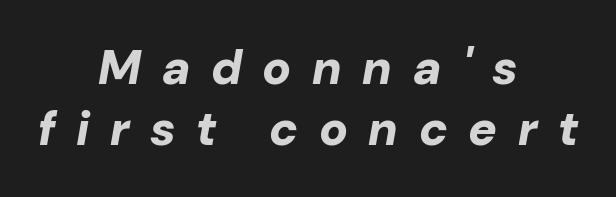
Descender tails drop into unmarked territory. Note the varied advance widths — an 'i' is clearly narrower than an 'm'. Compared with an ordinary text face, these strokes are far heavier — a full bold. The rows are spaced the way most documents space them. The paragraph has two soft edges and a firm central axis. Characters are canted at an angle relative to the baseline's perpendicular.
